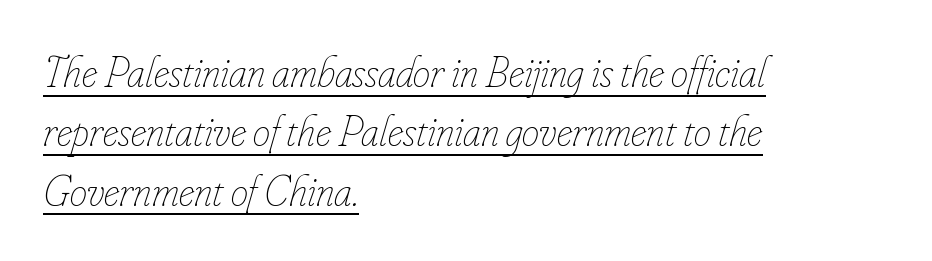
Q: Is the text bold? A: No.
Q: Is the text italic (slanted)? A: Yes, it leans right by about 16 degrees.
Q: Is the text underlined? A: Yes.
Q: How is the paragraph aligned? A: Left-aligned.
Q: Is the spacing between letters normal or unusually wide? A: Normal.
Q: Is the spacing between lines tight, normal or loose? A: Normal.
Q: Width (condensed, normal, or wide)? A: Condensed.
Q: Stroke contrast? A: Low.
Q: x-height? A: Small.
Q: Monospaced? A: No.
